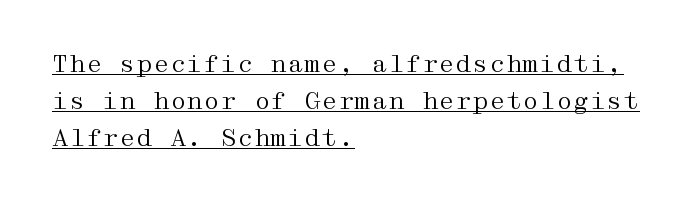
The image shows 24 px text type, upright; set left-aligned, normal line spacing (1.55x), normal letter spacing, underlined.
